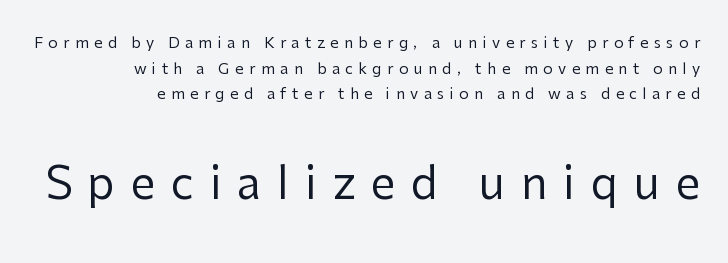
In terms of letterspacing, this is a distinctly airy, spread setting. Do the letters lean? They stand straight. Glance below the letters and you will spot only blank space. Varying glyph widths throughout — classic text-font behaviour. Character size in the trailing block exceeds that of the leading block.
